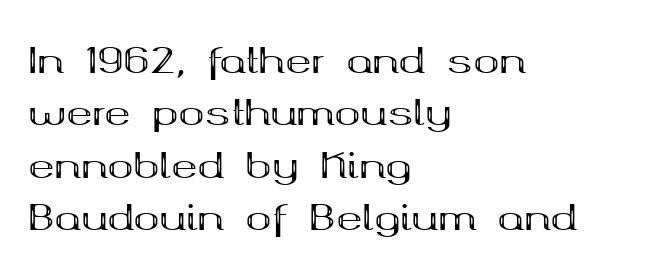
Q: Is the text bold? A: Yes.
Q: Is the text italic (slanted)? A: No, it is upright.
Q: Is the typeface a serif or a sans-serif typeface? A: Serif.
Q: Is the text underlined? A: No.
Q: How is the paragraph aligned? A: Left-aligned.
Q: Is the spacing between letters normal or unusually wide? A: Normal.
Q: Is the spacing between lines tight, normal or loose? A: Normal.
Q: Width (condensed, normal, or wide)? A: Wide.
Q: Stroke contrast? A: Medium.
Q: x-height? A: Medium.
Q: Monospaced? A: No.
